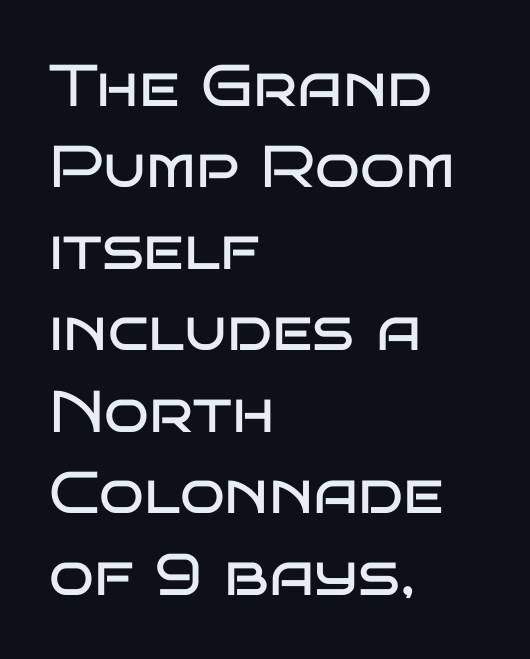
The image shows 59 px regular-weight, wide sans-serif type, upright; set left-aligned, normal line spacing (1.38x), normal letter spacing, not underlined; low stroke contrast and a large x-height.
